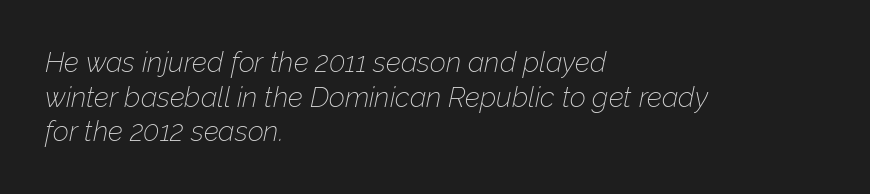
Q: Is the text bold? A: No.
Q: Is the text italic (slanted)? A: Yes, it leans right by about 12 degrees.
Q: Is the text underlined? A: No.
Q: How is the paragraph aligned? A: Left-aligned.
Q: Is the spacing between letters normal or unusually wide? A: Normal.
Q: Width (condensed, normal, or wide)? A: Normal.
Q: Stroke contrast? A: Low.
Q: x-height? A: Medium.
Q: Monospaced? A: No.
